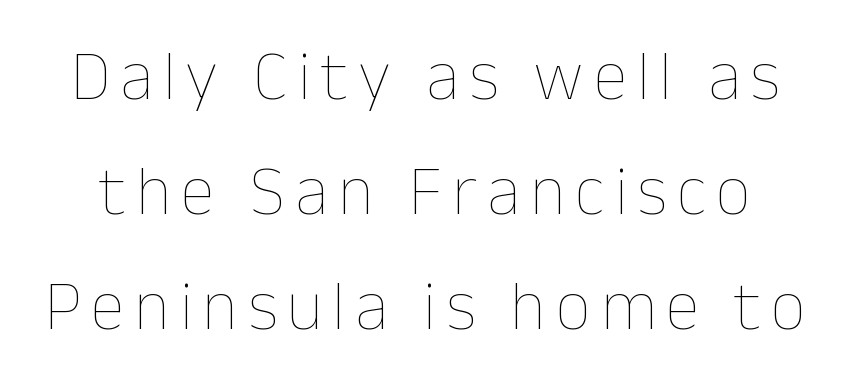
Q: Is the text bold? A: No.
Q: Is the text italic (slanted)? A: No, it is upright.
Q: Is the text underlined? A: No.
Q: Is the spacing between lines tight, normal or loose? A: Normal.
Q: Width (condensed, normal, or wide)? A: Normal.
Q: Stroke contrast? A: Low.
Q: x-height? A: Medium.
Q: Monospaced? A: No.
